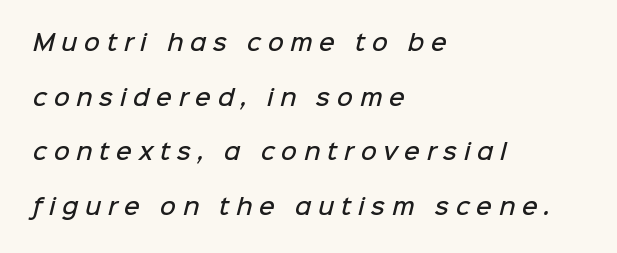
Has an underline been added? It has not. Loosely led — the rows are spread out. Notice how the passage keeps a crisp vertical edge on the left only. Loose tracking; the words dissolve into strings of separated letters.
